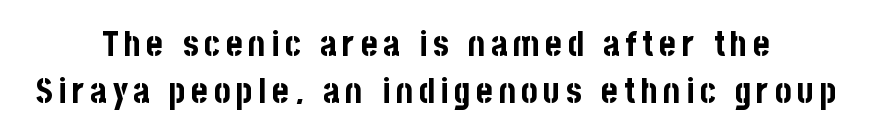
{"serif": "no", "italic": "no", "bold": "yes", "weight": "bold", "width": "condensed", "stroke_contrast": "low", "x_height": "large", "monospaced": "no", "underline": "no", "align": "center", "line_spacing": "normal", "line_spacing_ratio": 1.34, "glyph_px": 35}
